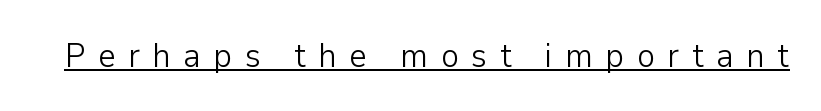
The image shows 34 px light sans-serif type, upright; set unusually wide letter spacing (+0.37 em), underlined; low stroke contrast and a medium x-height.
